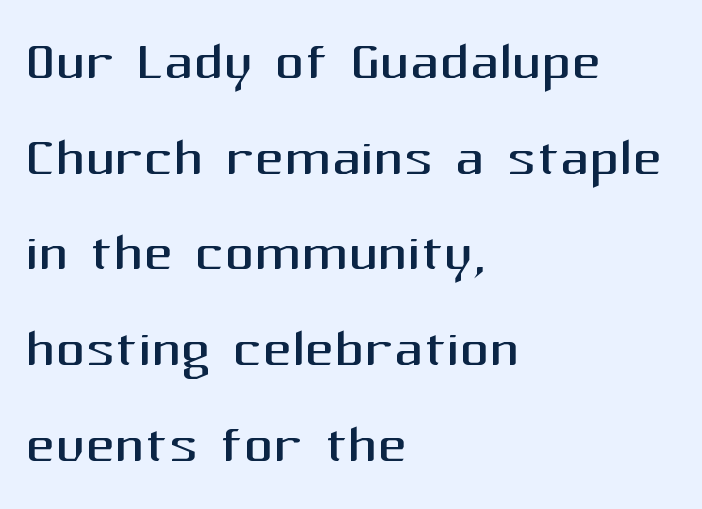
What's the leading like? Ordinary, nothing unusual. The zone under the glyphs is completely vacant. Caption: multi-line text, flush left, ragged right. Is the letter spacing exaggerated? No — it looks like the ordinary default.
